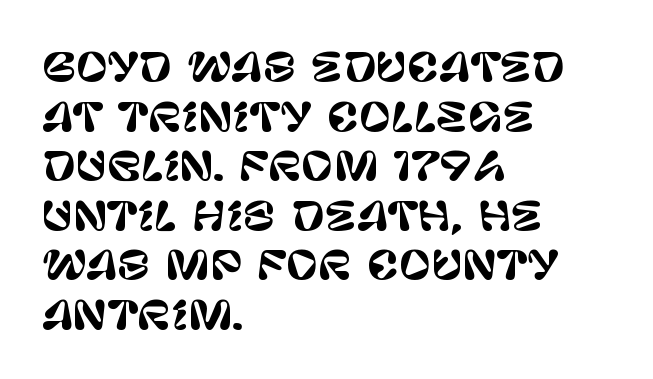
Alignment: flush left. Has an underline been added? It has not. Check where the strokes stop: nothing finishes them off — pure sans. Here the designer chose a conventional face with non-uniform glyph widths. Line spacing here is normal.
